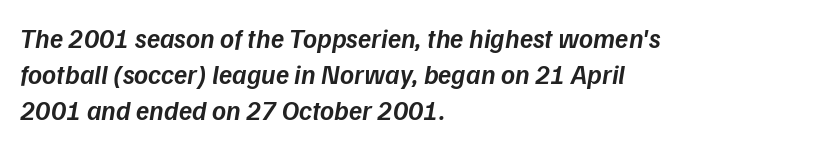
Underlining? Definitely not there. You could call the tracking neutral — neither tight nor loose. Style check: oblique. This is the in-between weight designers call semibold or demi. The leading is moderate, giving the passage an even texture.
